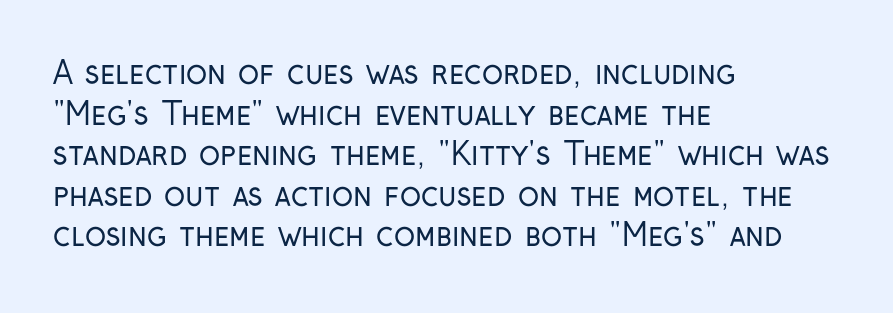
The image shows 31 px regular-weight, condensed sans-serif type, upright; set left-aligned, normal line spacing (1.31x), normal letter spacing, not underlined; low stroke contrast and a medium x-height.
